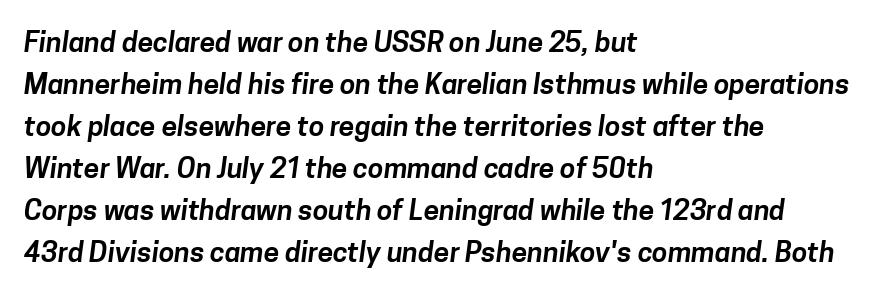
{"serif": "no", "width": "normal", "stroke_contrast": "low", "x_height": "medium", "monospaced": "no", "underline": "no", "align": "left", "line_spacing": "normal", "line_spacing_ratio": 1.5, "letter_spacing": "normal", "letter_spacing_em": 0.0, "glyph_px": 28}
